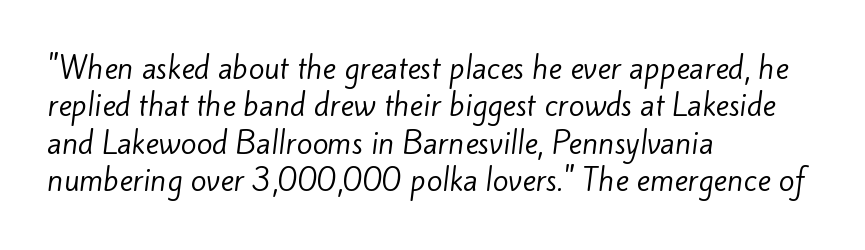
The image shows 29 px regular-weight sans-serif type; set left-aligned, normal line spacing (1.29x), normal letter spacing, not underlined; low stroke contrast and a small x-height.
